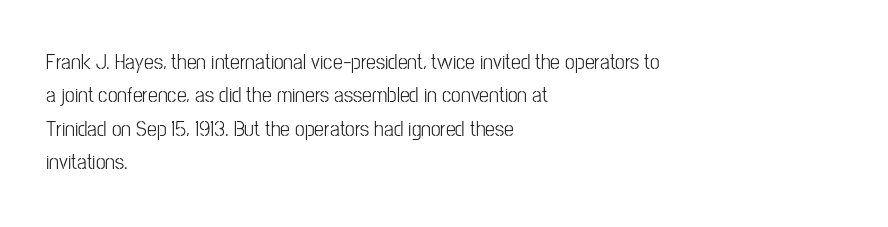
{"italic": "no", "underline": "no", "align": "left", "line_spacing": "normal", "line_spacing_ratio": 1.52, "letter_spacing": "normal", "letter_spacing_em": 0.0, "glyph_px": 22}
